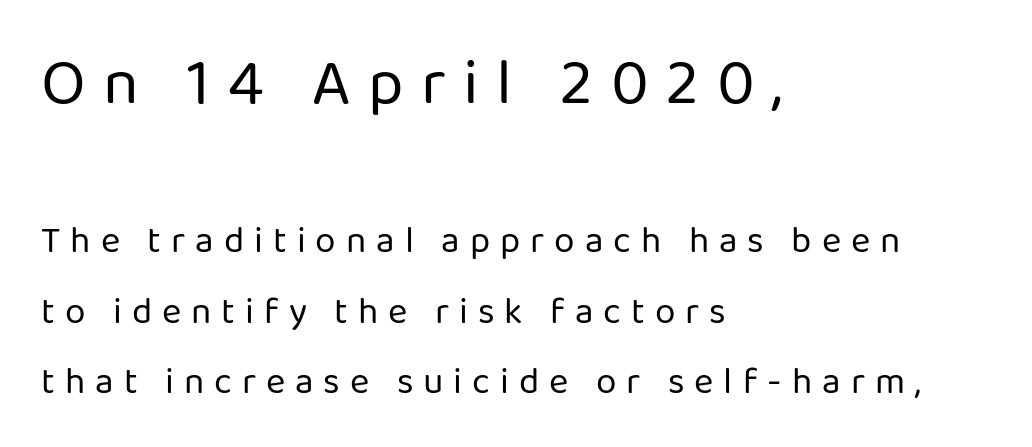
Q: Is the text bold? A: No.
Q: Is the text italic (slanted)? A: No, it is upright.
Q: Is the typeface a serif or a sans-serif typeface? A: Sans-serif.
Q: Is the text underlined? A: No.
Q: How is the paragraph aligned? A: Left-aligned.
Q: Is the spacing between letters normal or unusually wide? A: Unusually wide.
Q: Is the spacing between lines tight, normal or loose? A: Loose.
Q: Which block of text is set in a larger size, the first (top) or the second (bottom)? A: The first (top) one.
Q: Width (condensed, normal, or wide)? A: Normal.
Q: Stroke contrast? A: Low.
Q: x-height? A: Medium.
Q: Monospaced? A: No.
